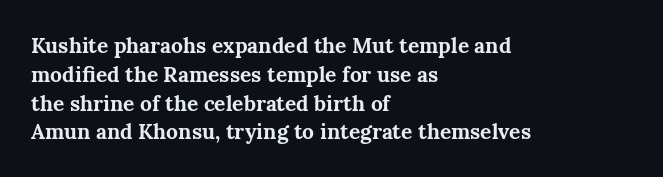
Q: Is the text bold? A: Yes.
Q: Is the text italic (slanted)? A: No, it is upright.
Q: Is the text underlined? A: No.
Q: How is the paragraph aligned? A: Left-aligned.
Q: Is the spacing between letters normal or unusually wide? A: Normal.
Q: Is the spacing between lines tight, normal or loose? A: Normal.
